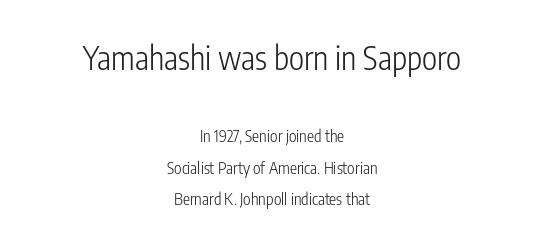
The image shows 32 px light, condensed sans-serif type, upright; set centered, loose line spacing (1.96x), normal letter spacing, not underlined; the first (top) block is 2.0x larger; low stroke contrast and a medium x-height.
